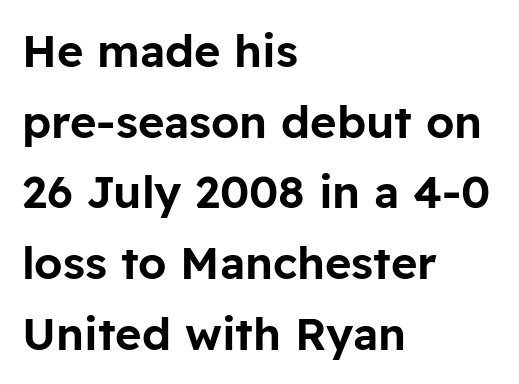
The image shows 45 px sans-serif type, upright; set left-aligned, normal line spacing (1.57x), normal letter spacing, not underlined; low stroke contrast and a medium x-height.
